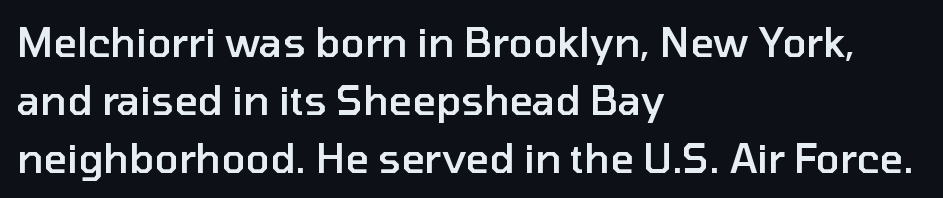
{"serif": "no", "italic": "no", "bold": "semi", "weight": "semibold", "width": "normal", "stroke_contrast": "low", "x_height": "medium", "monospaced": "no", "underline": "no", "align": "left", "line_spacing": "normal", "line_spacing_ratio": 1.45, "letter_spacing": "normal", "letter_spacing_em": 0.0, "glyph_px": 40}
